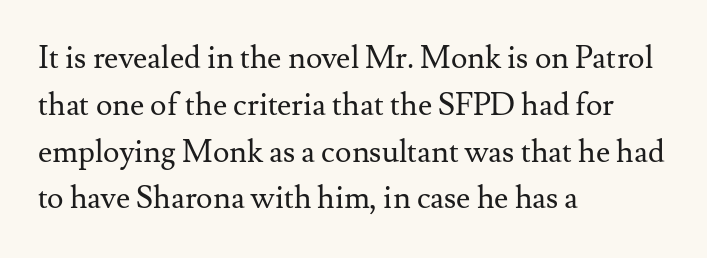
All the whitespace from short lines collects on the right. The leading is moderate, giving the passage an even texture. A typesetter would label this face a serif. The typeface has the unassuming heft of standard copy or less. Quick note: underline off.
